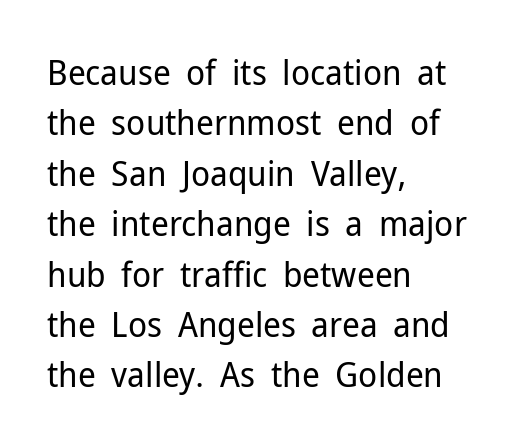
The image shows 35 px regular-weight sans-serif type, upright; set left-aligned, normal line spacing (1.44x), normal letter spacing, not underlined; low stroke contrast and a medium x-height.
